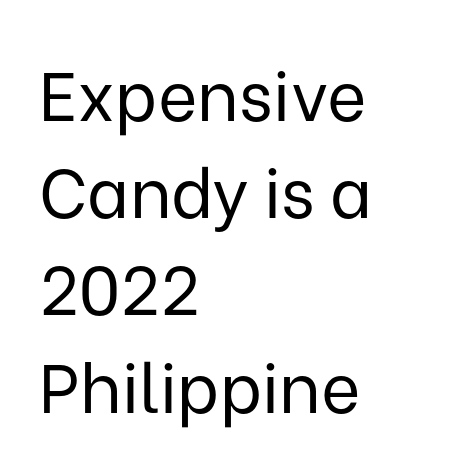
Q: Is the text bold? A: No.
Q: Is the text italic (slanted)? A: No, it is upright.
Q: Is the typeface a serif or a sans-serif typeface? A: Sans-serif.
Q: Is the text underlined? A: No.
Q: How is the paragraph aligned? A: Left-aligned.
Q: Is the spacing between letters normal or unusually wide? A: Normal.
Q: Is the spacing between lines tight, normal or loose? A: Normal.
Q: Width (condensed, normal, or wide)? A: Normal.
Q: Stroke contrast? A: Low.
Q: x-height? A: Medium.
Q: Monospaced? A: No.
